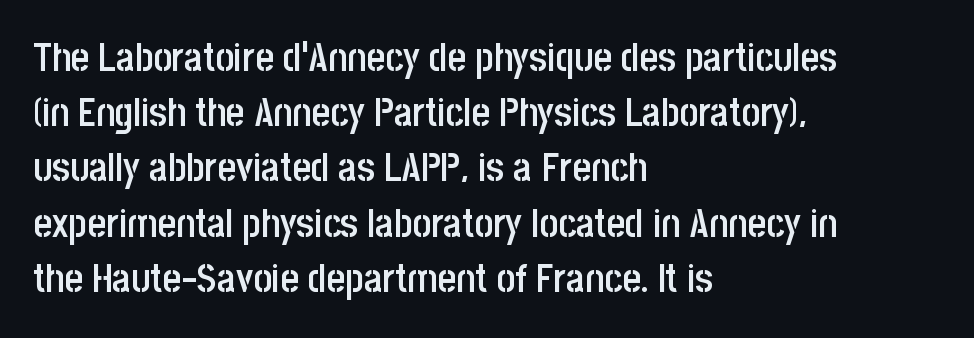
Q: Is the text bold? A: Semi-bold.
Q: Is the text italic (slanted)? A: No, it is upright.
Q: Is the typeface a serif or a sans-serif typeface? A: Sans-serif.
Q: Is the text underlined? A: No.
Q: How is the paragraph aligned? A: Left-aligned.
Q: Is the spacing between letters normal or unusually wide? A: Normal.
Q: Is the spacing between lines tight, normal or loose? A: Normal.
Q: Width (condensed, normal, or wide)? A: Condensed.
Q: Stroke contrast? A: Low.
Q: x-height? A: Large.
Q: Monospaced? A: No.
